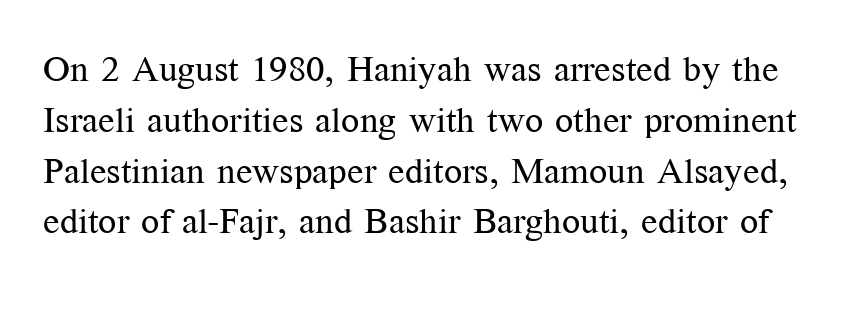
{"serif": "yes", "italic": "no", "bold": "no", "weight": "regular", "width": "normal", "stroke_contrast": "medium", "x_height": "medium", "monospaced": "no", "underline": "no", "line_spacing": "normal", "line_spacing_ratio": 1.41, "letter_spacing": "normal", "letter_spacing_em": 0.0, "glyph_px": 36}
